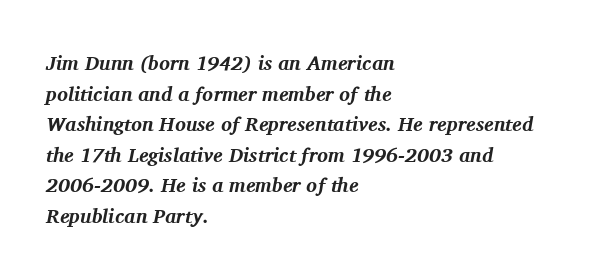
The image shows 20 px bold type, italic (leaning right); set left-aligned, normal line spacing (1.53x), normal letter spacing, not underlined.
